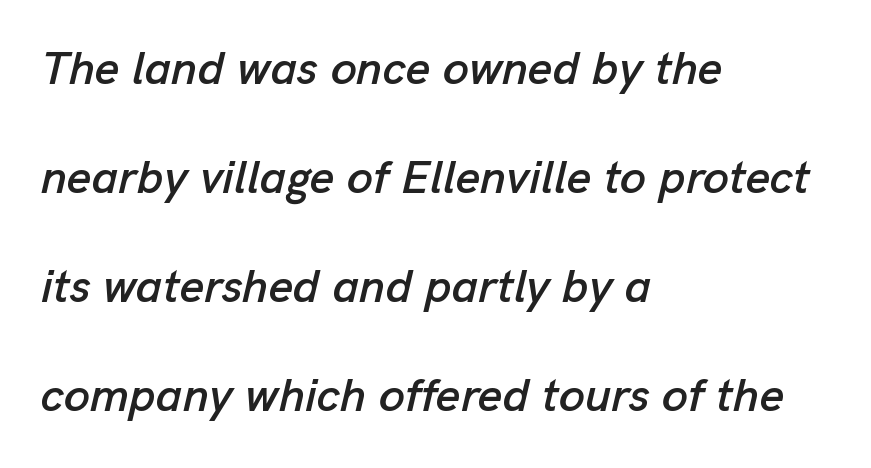
Airy leading. Tracking here is standard; glyphs follow each other at the usual distance. A student would call this left alignment; a typographer would say flush left, rag right. Character widths vary here, with narrow letters taking less room than wide ones.
